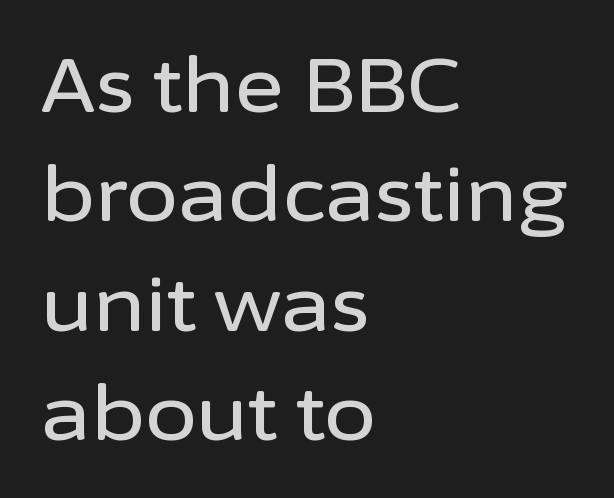
{"serif": "no", "italic": "no", "width": "normal", "stroke_contrast": "low", "x_height": "medium", "monospaced": "no", "underline": "no", "align": "left", "line_spacing": "normal", "line_spacing_ratio": 1.46, "letter_spacing": "normal", "letter_spacing_em": 0.0, "glyph_px": 75}
